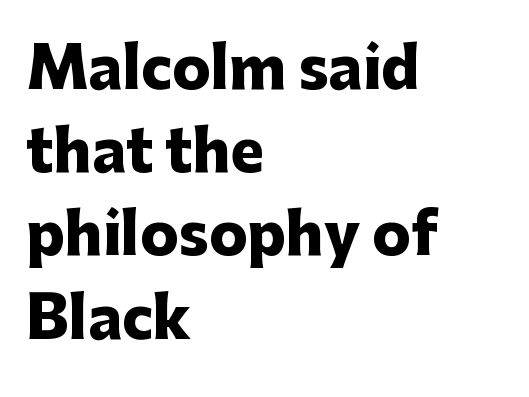
{"serif": "no", "italic": "no", "bold": "yes", "weight": "heavy", "width": "normal", "stroke_contrast": "low", "x_height": "medium", "monospaced": "no", "underline": "no", "align": "left", "line_spacing": "normal", "line_spacing_ratio": 1.46, "letter_spacing": "normal", "letter_spacing_em": 0.0, "glyph_px": 57}
